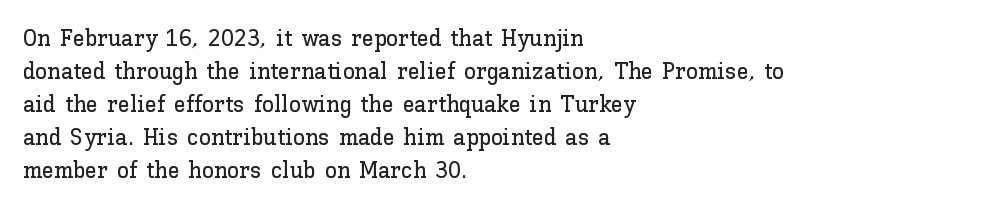
The image shows 24 px text type, upright; set left-aligned, normal line spacing (1.37x), normal letter spacing, not underlined.
